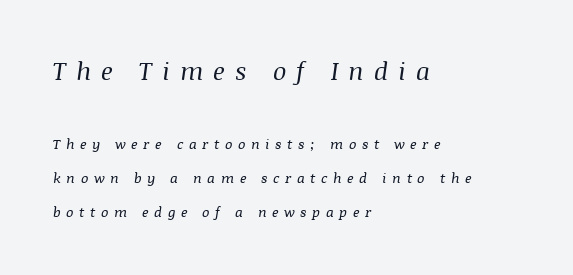
Q: Is the text bold? A: No.
Q: Is the text italic (slanted)? A: Yes, it leans right by about 8 degrees.
Q: Is the text underlined? A: No.
Q: How is the paragraph aligned? A: Left-aligned.
Q: Is the spacing between letters normal or unusually wide? A: Unusually wide.
Q: Is the spacing between lines tight, normal or loose? A: Loose.
Q: Which block of text is set in a larger size, the first (top) or the second (bottom)? A: The first (top) one.
